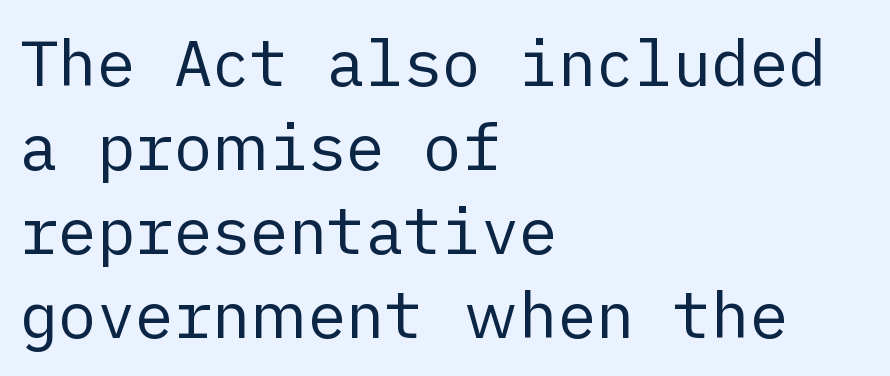
Q: Is the text bold? A: No.
Q: Is the text italic (slanted)? A: No, it is upright.
Q: Is the typeface a serif or a sans-serif typeface? A: Sans-serif.
Q: Is the text underlined? A: No.
Q: How is the paragraph aligned? A: Left-aligned.
Q: Is the spacing between letters normal or unusually wide? A: Normal.
Q: Is the spacing between lines tight, normal or loose? A: Normal.
Q: Width (condensed, normal, or wide)? A: Normal.
Q: Stroke contrast? A: Low.
Q: x-height? A: Medium.
